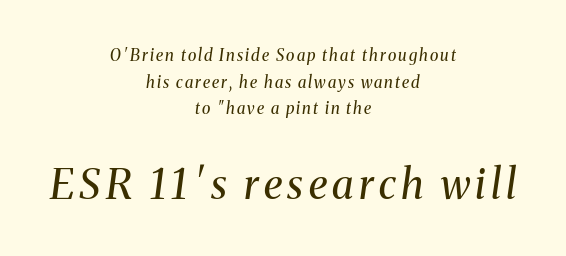
{"serif": "yes", "italic": "yes", "lean": "right", "slant_degrees": 8, "bold": "no", "weight": "regular", "width": "normal", "stroke_contrast": "medium", "x_height": "medium", "monospaced": "no", "underline": "no", "align": "center", "line_spacing": "normal", "line_spacing_ratio": 1.67, "larger_block": "second", "size_ratio": 2.56, "glyph_px": 41}
